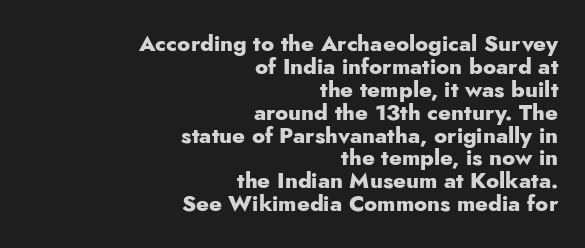
{"italic": "no", "bold": "yes", "underline": "no", "align": "right", "line_spacing": "tight", "line_spacing_ratio": 1.04, "letter_spacing": "normal", "letter_spacing_em": 0.0, "glyph_px": 22}
